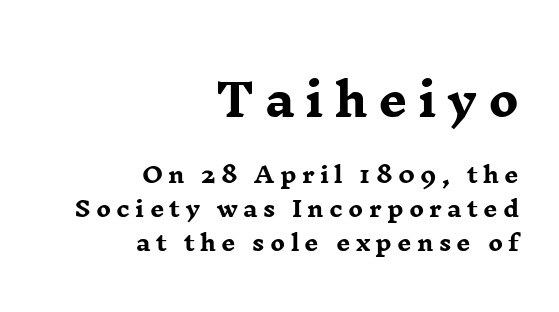
The zone under the glyphs is completely vacant. The glyphs in this specimen are seriffed. Note the varied advance widths — an 'i' is clearly narrower than an 'm'. Emphasis by weight is at full strength: bold. The lettering holds an erect, upright posture throughout. One-word summary of the alignment: right.
